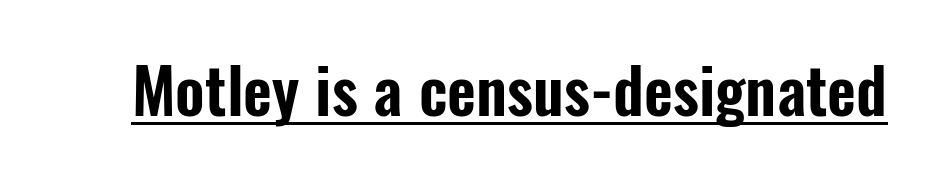
Each letter keeps its own natural width here, so spacing adapts to shape. The glyphs are accompanied by a horizontal stroke just below them. The type sits square on the baseline with zero lean. The face used here is a sans, in the tradition of grotesques and geometrics. This sample uses plain, unmodified letter spacing.
